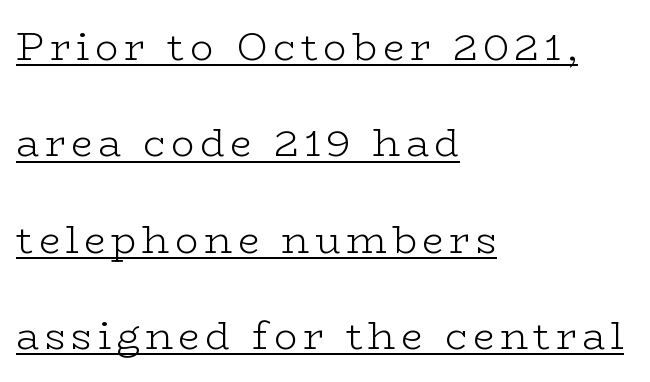
The image shows 39 px light, wide serif type, upright; set left-aligned, loose line spacing (2.47x), underlined; low stroke contrast and a medium x-height.
